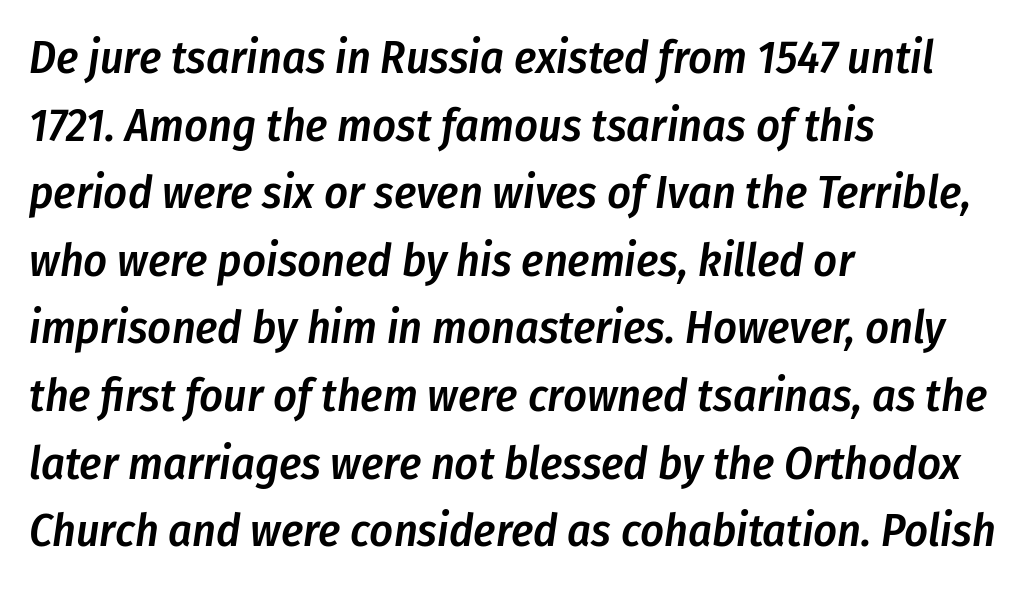
{"italic": "yes", "lean": "right", "slant_degrees": 8, "bold": "semi", "weight": "semibold", "width": "condensed", "stroke_contrast": "low", "x_height": "medium", "monospaced": "no", "underline": "no", "align": "left", "line_spacing": "normal", "line_spacing_ratio": 1.47, "letter_spacing": "normal", "letter_spacing_em": 0.0, "glyph_px": 46}
